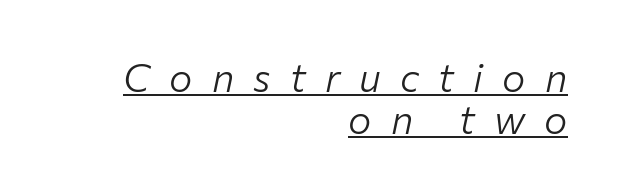
Right-aligned paragraph, ragged on the left. The rendering uses a small line-height, squeezing the rows. Compared with a typical body face, this is equally light or lighter still. Someone cranked the tracking dial way up on this one. Underline: present. The letters advance in unequal steps, a hallmark of proportional type.
